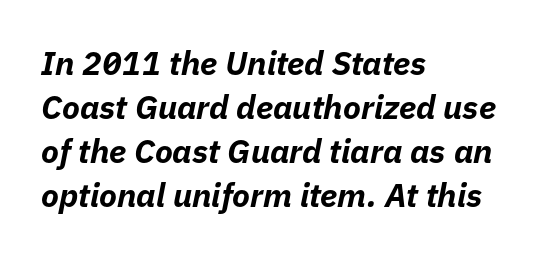
The glyphs are unaccompanied by any horizontal stroke below them. Line starts are locked; line ends wander. This block has exactly the height ordinary leading produces. Characters follow at the spacing the type designer built in. Here the designer chose a conventional face with non-uniform glyph widths. Does the weight exceed regular? Yes, all the way to bold.
